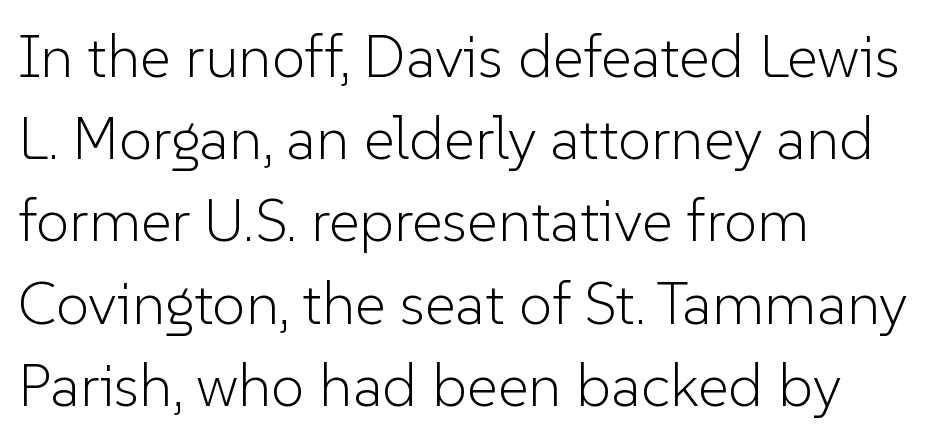
Are there feet on the stems? There aren't — it's a sans. Glyph-to-glyph distance matches everyday printed text. Varying glyph widths throughout — classic text-font behaviour. Vertical spacing — default. Layout note: lines flush left.
